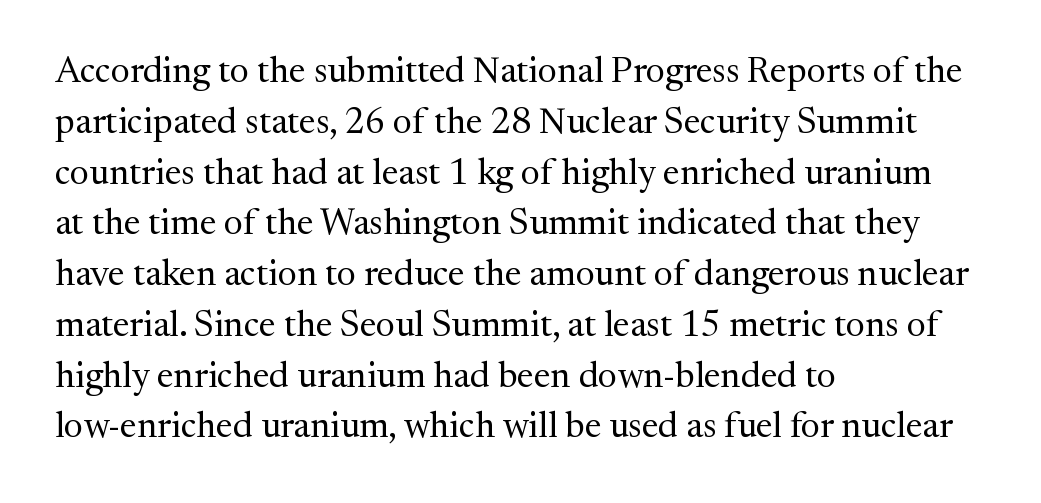
These lines are composed in type with serifs. A bare baseline throughout the passage. Here the glyphs are tracked normally, forming tight word shapes. Regular leading. Heft: none added — not bold. This is roman type, the default non-slanted kind.
